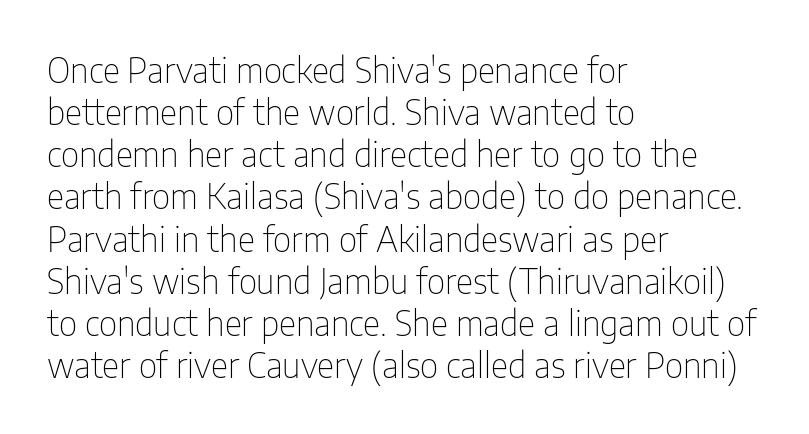
The image shows 34 px thin, condensed sans-serif type, upright; set left-aligned, line spacing 1.24x, normal letter spacing, not underlined; low stroke contrast and a medium x-height.
